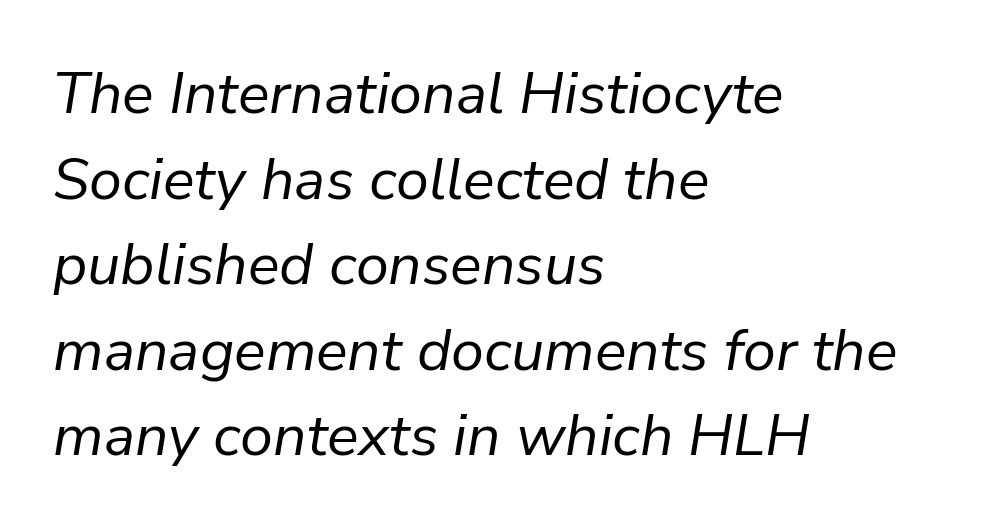
Q: Is the text bold? A: No.
Q: Is the text italic (slanted)? A: Yes, it leans right by about 9 degrees.
Q: Is the text underlined? A: No.
Q: How is the paragraph aligned? A: Left-aligned.
Q: Is the spacing between letters normal or unusually wide? A: Normal.
Q: Is the spacing between lines tight, normal or loose? A: Normal.
Q: Width (condensed, normal, or wide)? A: Normal.
Q: Stroke contrast? A: Low.
Q: x-height? A: Medium.
Q: Monospaced? A: No.
